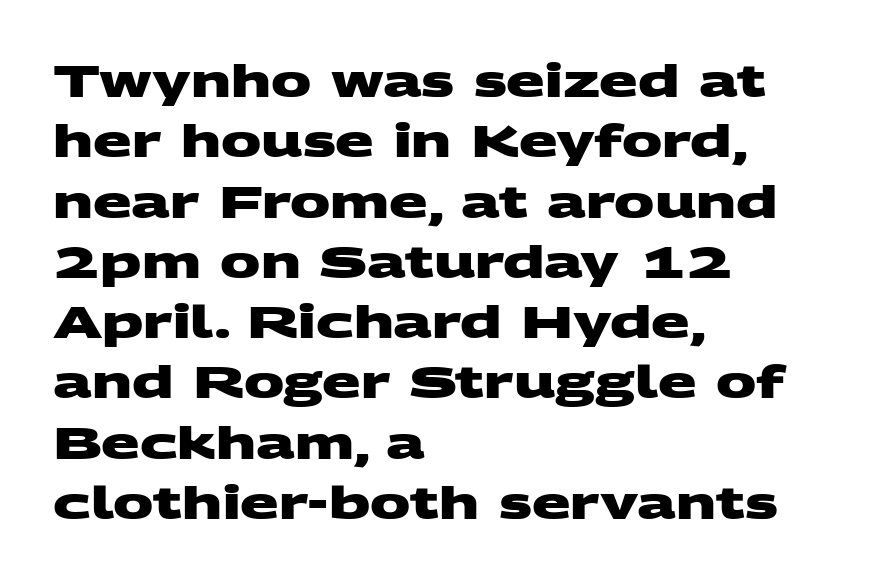
Q: Is the text bold? A: Yes.
Q: Is the typeface a serif or a sans-serif typeface? A: Sans-serif.
Q: Is the text underlined? A: No.
Q: How is the paragraph aligned? A: Left-aligned.
Q: Is the spacing between letters normal or unusually wide? A: Normal.
Q: Is the spacing between lines tight, normal or loose? A: Normal.
Q: Width (condensed, normal, or wide)? A: Wide.
Q: Stroke contrast? A: Medium.
Q: x-height? A: Large.
Q: Monospaced? A: No.
